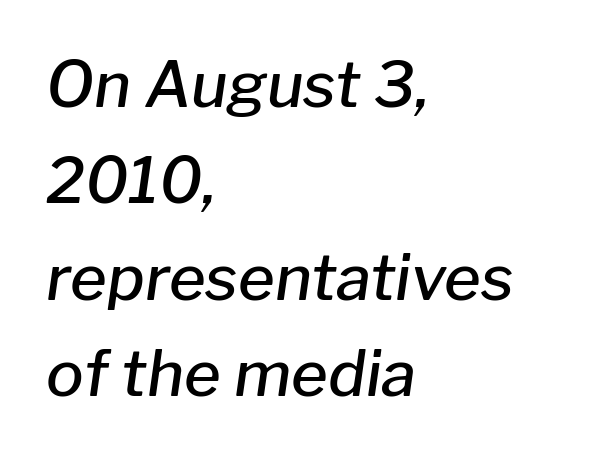
The image shows 63 px semibold type, italic (leaning right); set left-aligned, normal line spacing (1.53x), normal letter spacing, not underlined; low stroke contrast and a medium x-height.
